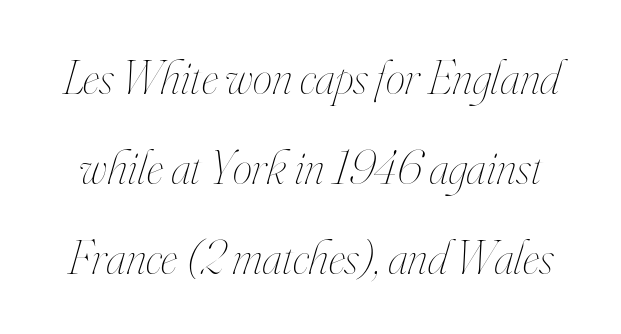
{"italic": "yes", "lean": "right", "slant_degrees": 16, "bold": "no", "weight": "thin", "width": "condensed", "stroke_contrast": "high", "x_height": "small", "monospaced": "no", "underline": "no", "line_spacing_ratio": 1.84, "letter_spacing": "normal", "letter_spacing_em": 0.0, "glyph_px": 49}
